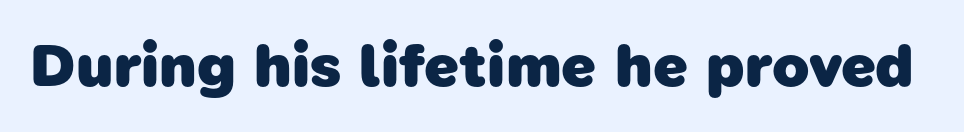
Tracking value appears to be zero — textbook default spacing. Note the varied advance widths — an 'i' is clearly narrower than an 'm'. Grotesque or geometric, the face here clearly has no serifs. In terms of weight, the rendering is a true, heavy bold. Letters rest on an invisible, unmarked baseline.
